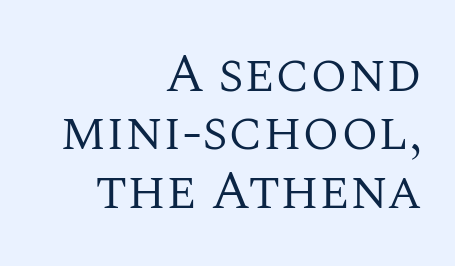
Q: Is the text bold? A: No.
Q: Is the text italic (slanted)? A: No, it is upright.
Q: Is the typeface a serif or a sans-serif typeface? A: Serif.
Q: Is the text underlined? A: No.
Q: How is the paragraph aligned? A: Right-aligned.
Q: Is the spacing between letters normal or unusually wide? A: Normal.
Q: Is the spacing between lines tight, normal or loose? A: Tight.
Q: Width (condensed, normal, or wide)? A: Normal.
Q: Stroke contrast? A: Medium.
Q: x-height? A: Large.
Q: Monospaced? A: No.
